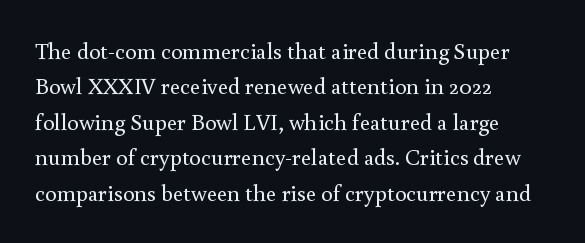
{"italic": "no", "bold": "no", "underline": "no", "align": "left", "line_spacing": "normal", "line_spacing_ratio": 1.54, "letter_spacing": "normal", "letter_spacing_em": 0.0, "glyph_px": 23}
